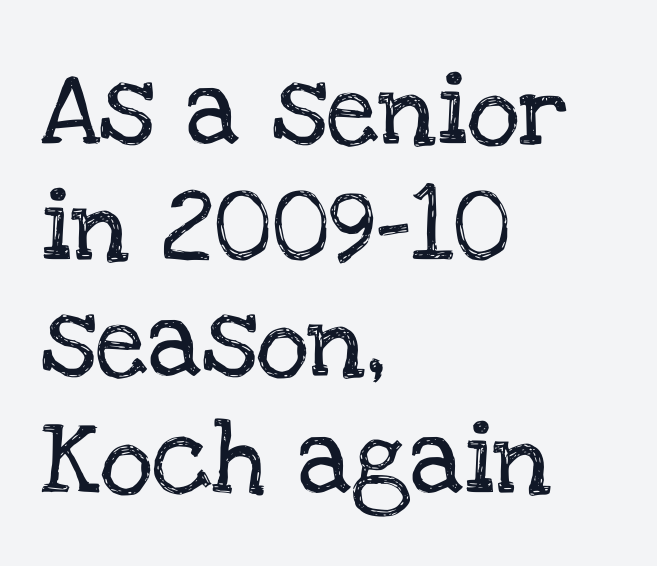
Q: Is the text italic (slanted)? A: No, it is upright.
Q: Is the typeface a serif or a sans-serif typeface? A: Serif.
Q: Is the text underlined? A: No.
Q: How is the paragraph aligned? A: Left-aligned.
Q: Is the spacing between letters normal or unusually wide? A: Normal.
Q: Is the spacing between lines tight, normal or loose? A: Normal.
Q: Width (condensed, normal, or wide)? A: Normal.
Q: Stroke contrast? A: Low.
Q: x-height? A: Large.
Q: Monospaced? A: No.
